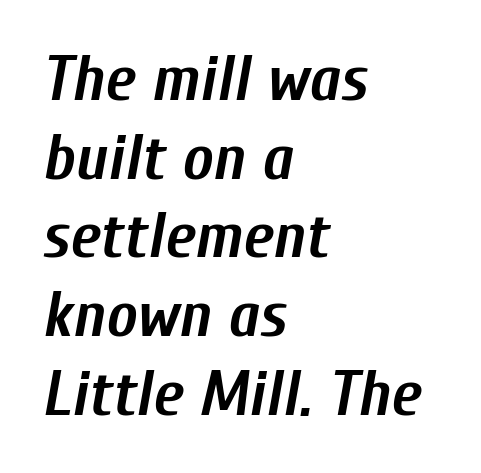
Proportional: the letters do not fall into vertical columns. The space directly below the letters is spotless. The rendering anchors every line to the left-hand side. Notice how thick the strokes are: this is what a full bold looks like.
